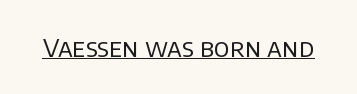
The letterforms sit at book weight or below. Posture: upright roman. Here the glyphs are tracked normally, forming tight word shapes. The words here are underlined.
